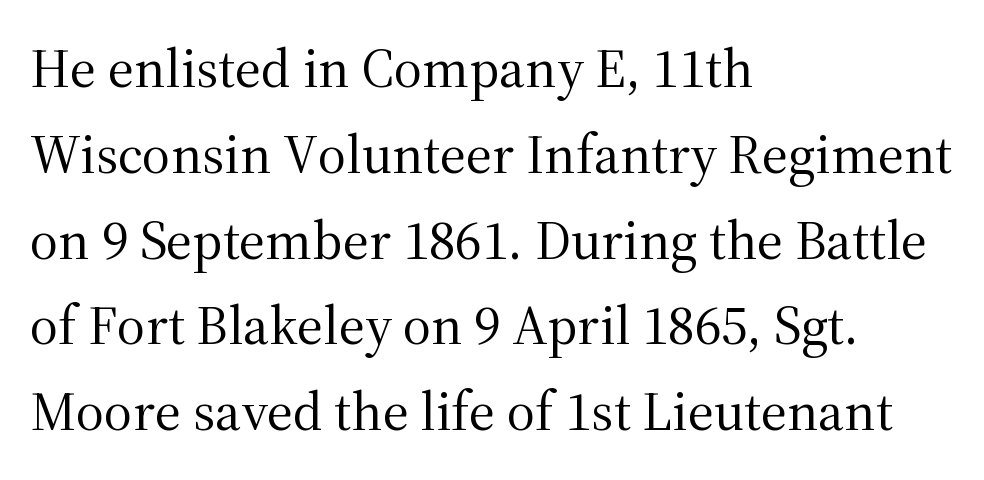
Q: Is the text bold? A: No.
Q: Is the text italic (slanted)? A: No, it is upright.
Q: Is the typeface a serif or a sans-serif typeface? A: Serif.
Q: Is the text underlined? A: No.
Q: How is the paragraph aligned? A: Left-aligned.
Q: Is the spacing between letters normal or unusually wide? A: Normal.
Q: Is the spacing between lines tight, normal or loose? A: Normal.
Q: Width (condensed, normal, or wide)? A: Normal.
Q: Stroke contrast? A: Medium.
Q: x-height? A: Medium.
Q: Monospaced? A: No.
